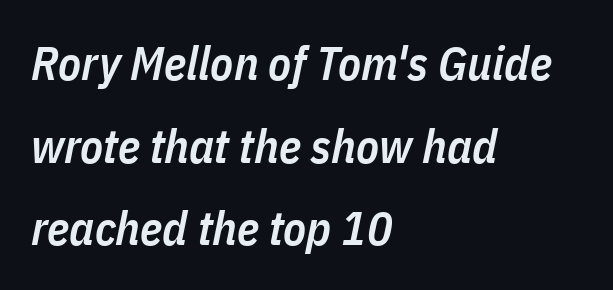
Q: Is the text bold? A: Semi-bold.
Q: Is the text italic (slanted)? A: Yes, it leans right by about 11 degrees.
Q: Is the text underlined? A: No.
Q: How is the paragraph aligned? A: Left-aligned.
Q: Is the spacing between letters normal or unusually wide? A: Normal.
Q: Width (condensed, normal, or wide)? A: Condensed.
Q: Stroke contrast? A: Low.
Q: x-height? A: Medium.
Q: Monospaced? A: No.
